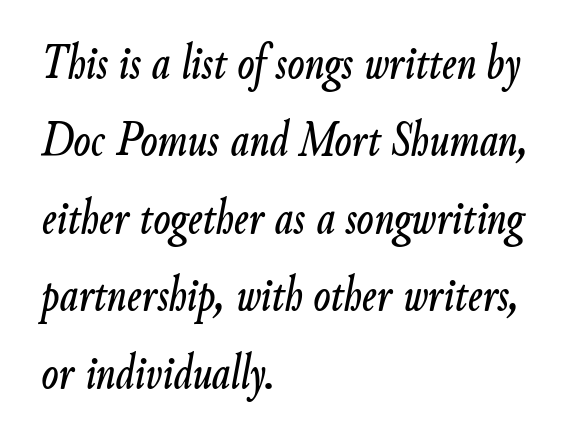
The image shows 50 px condensed type, italic (leaning right); set left-aligned, normal line spacing (1.55x), normal letter spacing, not underlined; low stroke contrast and a small x-height.
